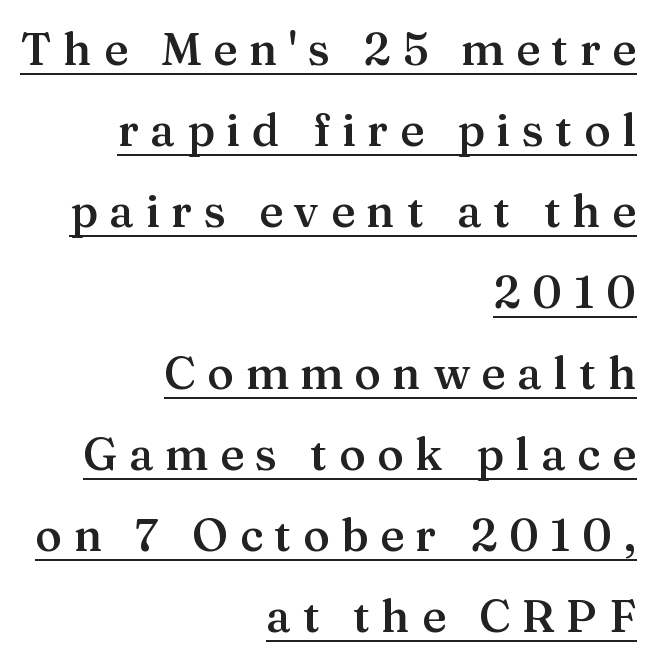
The image shows 45 px semibold serif type, upright; set right-aligned, line spacing 1.8x, unusually wide letter spacing (+0.26 em), underlined; medium stroke contrast and a medium x-height.
